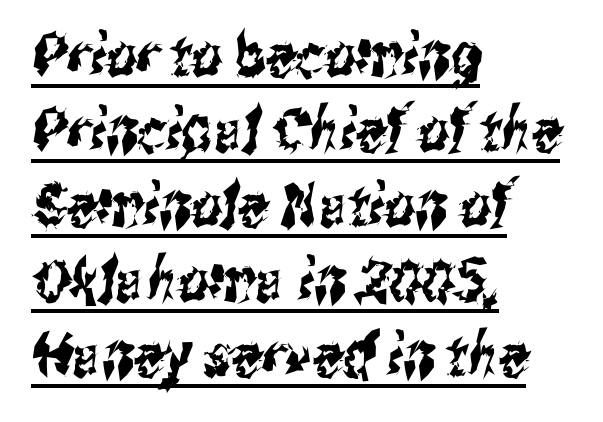
The image shows 60 px condensed sans-serif type; set left-aligned, normal line spacing (1.25x), normal letter spacing, underlined; medium stroke contrast and a medium x-height.
